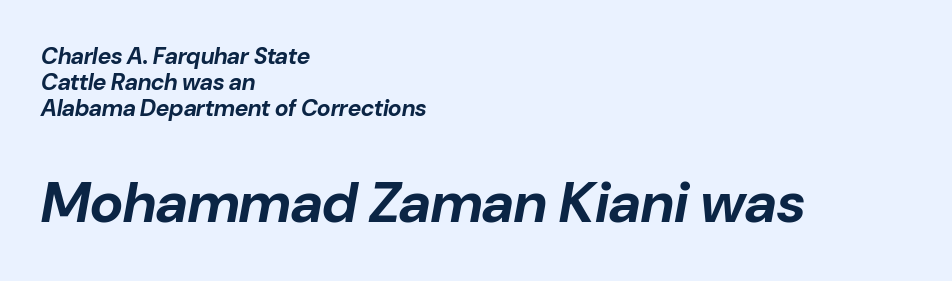
The image shows 57 px bold type, italic (leaning right); set left-aligned, tight line spacing (1.13x), normal letter spacing, not underlined; the second (bottom) block is 2.48x larger; low stroke contrast and a medium x-height.
